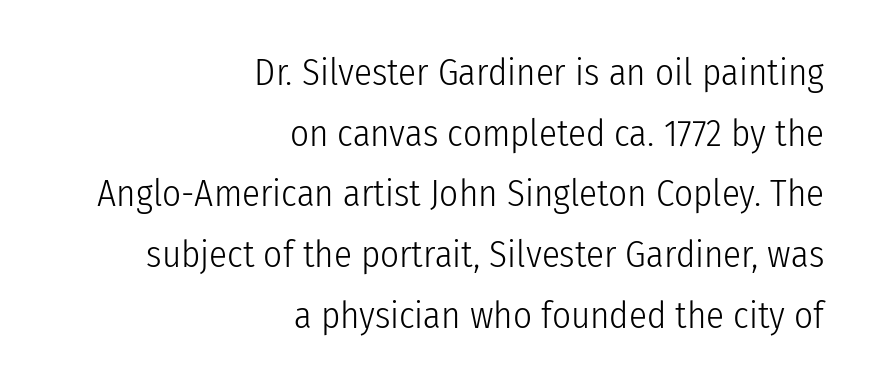
{"serif": "no", "italic": "no", "bold": "no", "weight": "light", "width": "condensed", "stroke_contrast": "low", "x_height": "medium", "monospaced": "no", "underline": "no", "align": "right", "line_spacing": "normal", "line_spacing_ratio": 1.64, "letter_spacing": "normal", "letter_spacing_em": 0.0, "glyph_px": 37}
